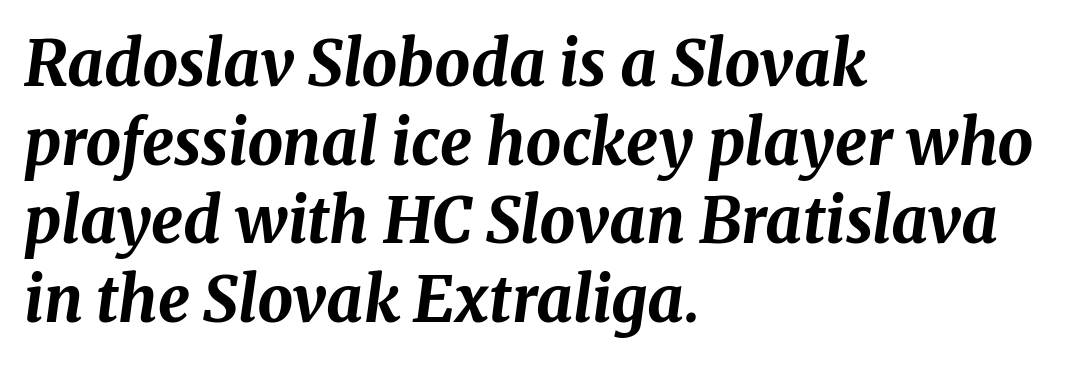
The strokes are fattened all the way to bold. Vertical spacing — default. The letters advance in unequal steps, a hallmark of proportional type. Teacher's note: observe the even left margin — that is flush-left alignment. No extra tracking has been applied to these lines.
